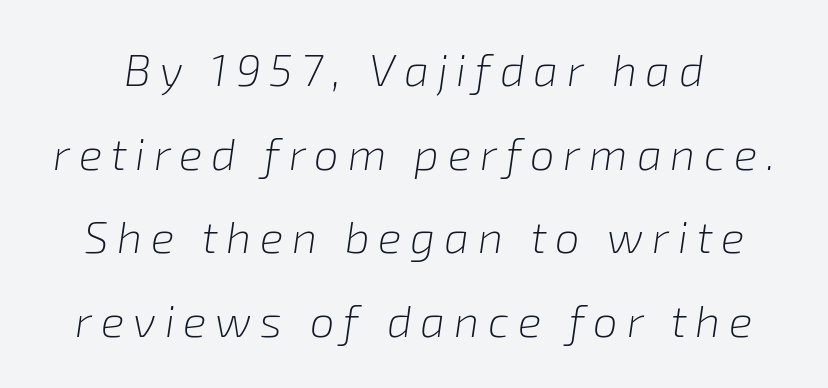
The image shows 44 px light type, italic (leaning right); set loose line spacing (1.9x), unusually wide letter spacing (+0.2 em), not underlined; low stroke contrast and a medium x-height.
